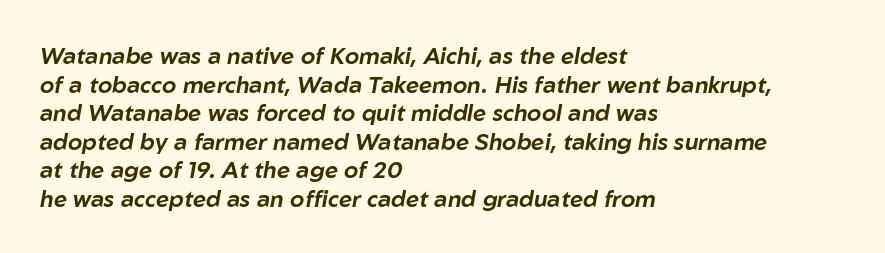
Words float on clear page, feet unadorned. The paragraph has a hard left edge and a soft right edge. Observe the ordinary spacing: letters are neighbours, not strangers. Characters are canted at an angle relative to the baseline's perpendicular.
